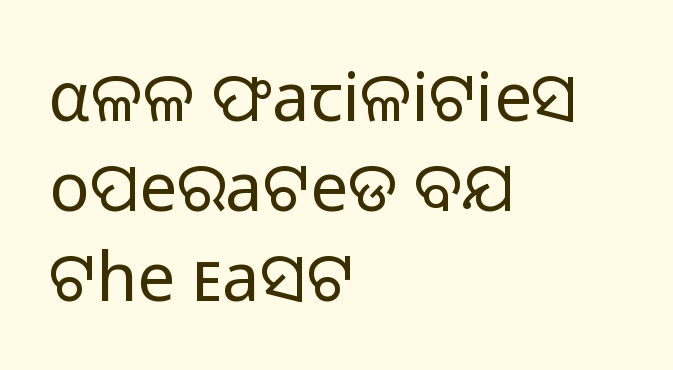
{"serif": "no", "italic": "no", "bold": "no", "weight": "regular", "width": "normal", "stroke_contrast": "low", "x_height": "medium", "monospaced": "no", "underline": "no", "align": "left", "line_spacing": "normal", "line_spacing_ratio": 1.34, "letter_spacing": "normal", "letter_spacing_em": 0.0, "glyph_px": 67}
